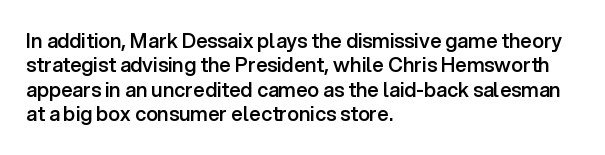
Q: Is the text bold? A: Semi-bold.
Q: Is the text italic (slanted)? A: No, it is upright.
Q: Is the text underlined? A: No.
Q: How is the paragraph aligned? A: Left-aligned.
Q: Is the spacing between letters normal or unusually wide? A: Normal.
